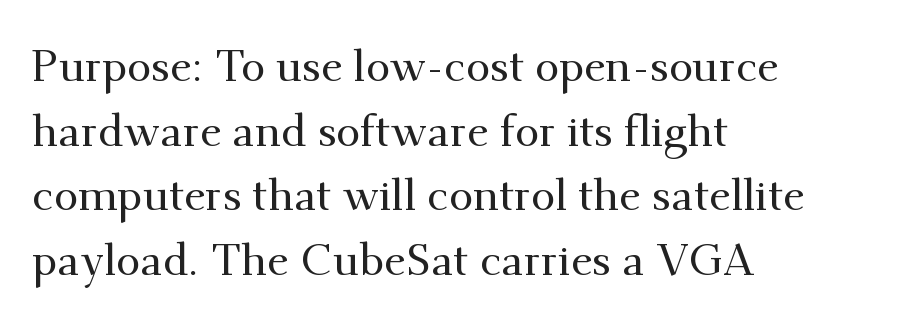
{"serif": "yes", "italic": "no", "width": "normal", "stroke_contrast": "medium", "x_height": "small", "monospaced": "no", "underline": "no", "align": "left", "line_spacing": "normal", "line_spacing_ratio": 1.47, "letter_spacing": "normal", "letter_spacing_em": 0.0, "glyph_px": 44}
